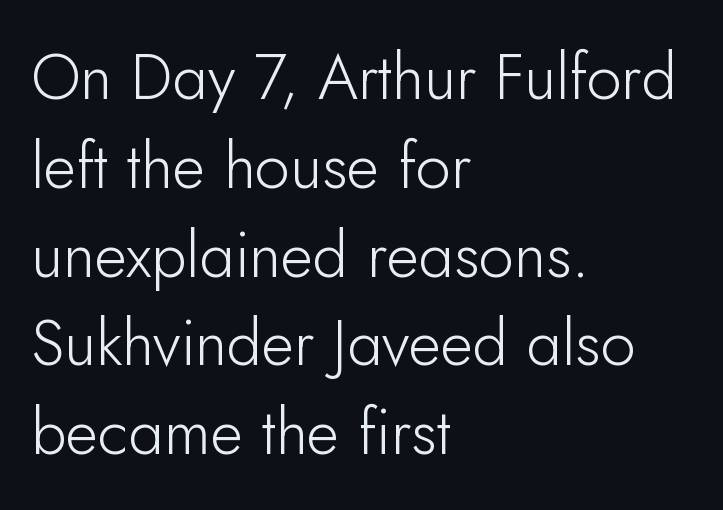
The passage shown is typeset with a sans-serif family. Short and long lines alike share a common starting point at left. The line-height multiplier appears to be the usual default. If you drew a line through each stem, it would be perfectly vertical. The letterforms sit at book weight or below. Think of a printed novel: that variable character pitch is what you see here.
